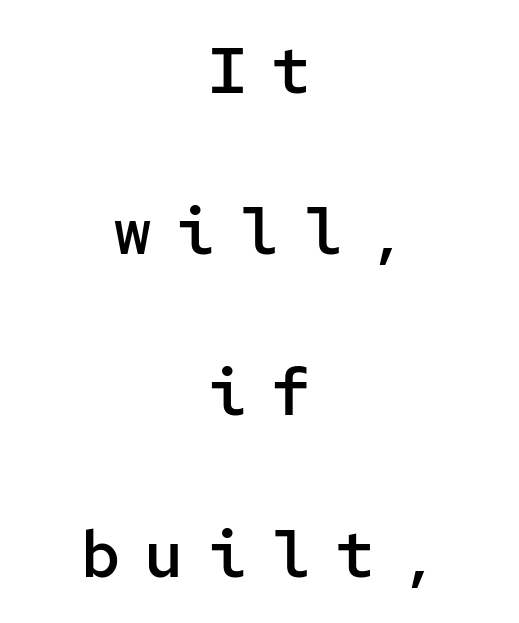
The image shows 65 px semibold sans-serif type, upright, monospaced; set centered, loose line spacing (2.48x), unusually wide letter spacing (+0.38 em), not underlined; low stroke contrast and a medium x-height.
